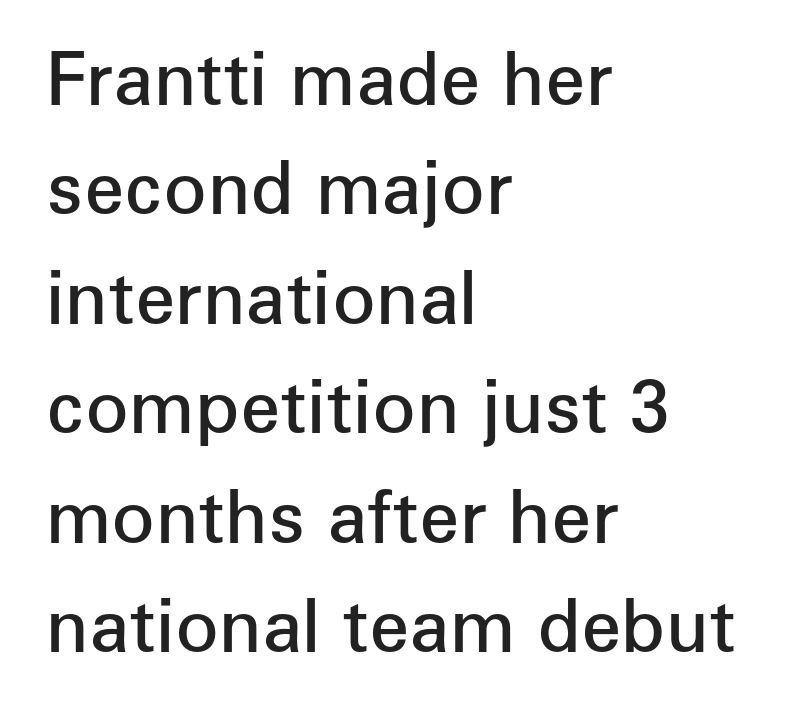
The image shows 72 px semibold sans-serif type, upright; set left-aligned, normal line spacing (1.52x), normal letter spacing, not underlined; low stroke contrast and a medium x-height.
